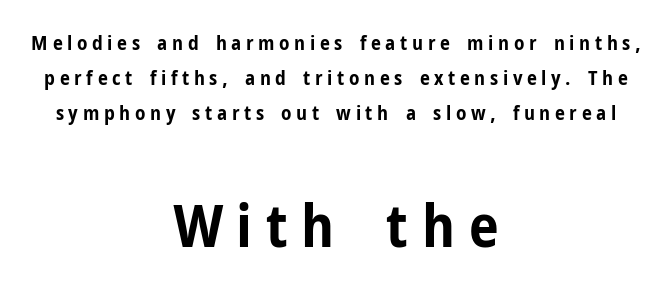
Compared with typical body copy, the letter spacing here is much looser. Caption: multi-line text, centered on the measure. You'd pick this weight for a headline — it's a proper bold. Letters rest on an invisible, unmarked baseline. The font's upright variant was chosen for this text. The passage shown is typeset with a sans-serif family.
